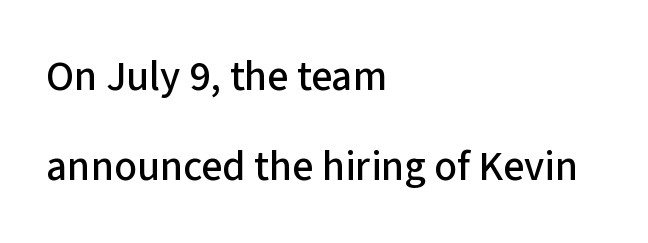
{"serif": "no", "italic": "no", "width": "normal", "stroke_contrast": "low", "x_height": "medium", "monospaced": "no", "underline": "no", "align": "left", "line_spacing": "loose", "line_spacing_ratio": 2.14, "letter_spacing": "normal", "letter_spacing_em": 0.0, "glyph_px": 42}
